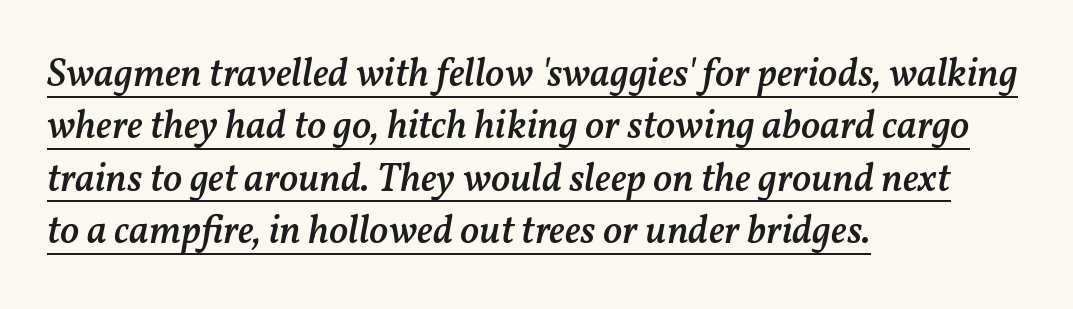
The image shows 40 px semibold type, italic (leaning right); set left-aligned, normal line spacing (1.31x), normal letter spacing, underlined; medium stroke contrast and a medium x-height.
